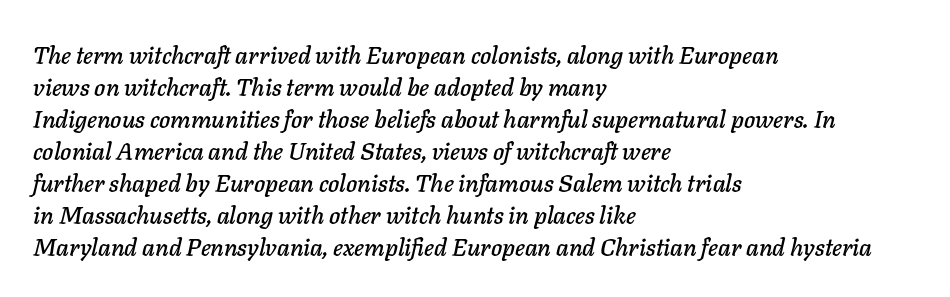
The image shows 24 px text type, italic (leaning right); set left-aligned, normal line spacing (1.33x), normal letter spacing, not underlined.
